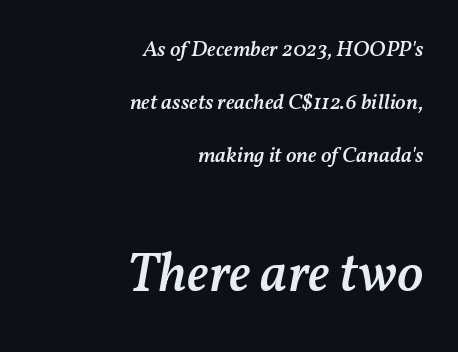
The image shows 55 px semibold type, italic (leaning right); set right-aligned, loose line spacing (2.41x), normal letter spacing, not underlined; the second (bottom) block is 2.5x larger; medium stroke contrast and a medium x-height.
